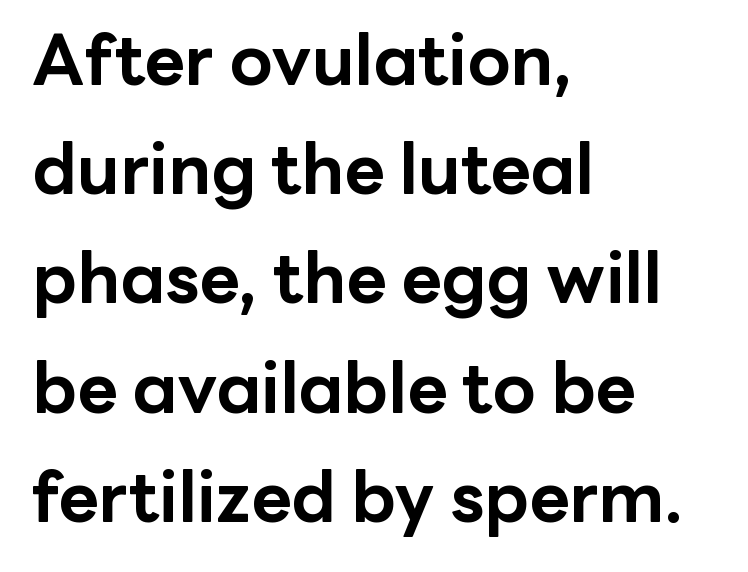
Q: Is the text bold? A: Yes.
Q: Is the text italic (slanted)? A: No, it is upright.
Q: Is the typeface a serif or a sans-serif typeface? A: Sans-serif.
Q: Is the text underlined? A: No.
Q: How is the paragraph aligned? A: Left-aligned.
Q: Is the spacing between letters normal or unusually wide? A: Normal.
Q: Is the spacing between lines tight, normal or loose? A: Normal.
Q: Width (condensed, normal, or wide)? A: Normal.
Q: Stroke contrast? A: Low.
Q: x-height? A: Medium.
Q: Monospaced? A: No.
